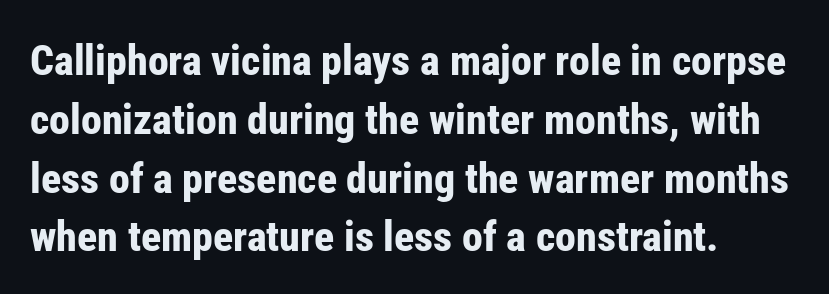
Does extra space separate the letters? No, they use regular spacing. Each line starts at the same left margin while the right side varies. Every stem runs plumb, perpendicular to the baseline. The text was rendered using a sans face with plain stroke endings.
